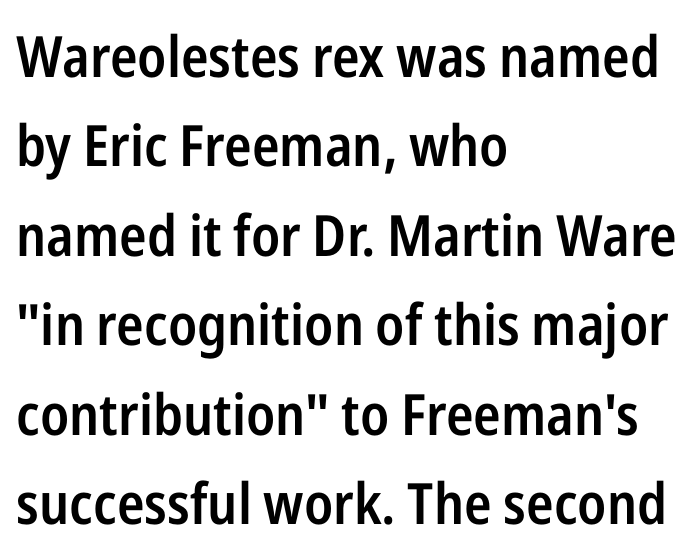
{"serif": "no", "italic": "no", "bold": "semi", "weight": "semibold", "width": "condensed", "stroke_contrast": "low", "x_height": "medium", "monospaced": "no", "underline": "no", "align": "left", "line_spacing": "normal", "line_spacing_ratio": 1.57, "letter_spacing": "normal", "letter_spacing_em": 0.0, "glyph_px": 57}
